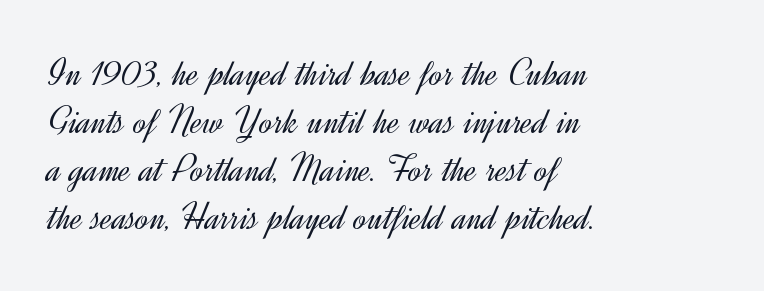
Q: Is the text bold? A: No.
Q: Is the text italic (slanted)? A: Yes.
Q: Is the typeface a serif or a sans-serif typeface? A: Sans-serif.
Q: Is the text underlined? A: No.
Q: How is the paragraph aligned? A: Left-aligned.
Q: Is the spacing between letters normal or unusually wide? A: Normal.
Q: Width (condensed, normal, or wide)? A: Normal.
Q: x-height? A: Small.
Q: Monospaced? A: No.
